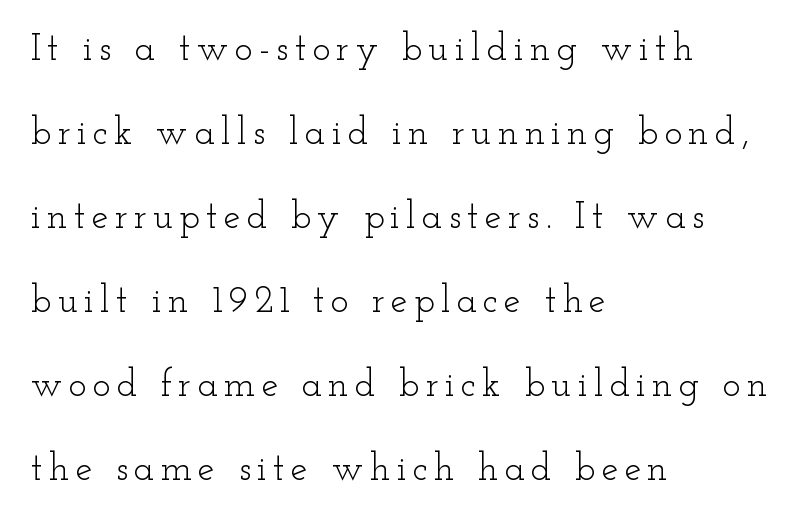
{"serif": "yes", "italic": "no", "bold": "no", "weight": "light", "width": "wide", "stroke_contrast": "low", "x_height": "small", "monospaced": "no", "underline": "no", "align": "left", "line_spacing": "loose", "line_spacing_ratio": 2.21, "glyph_px": 38}
